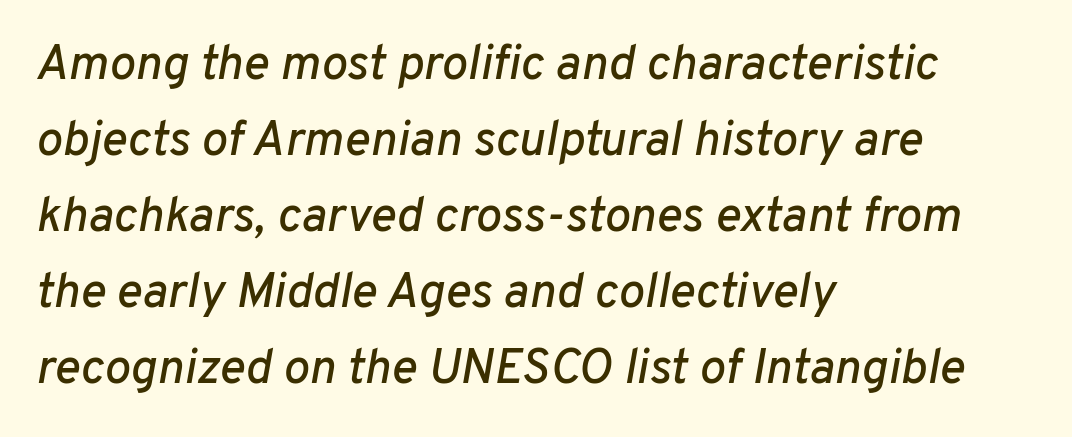
The image shows 49 px text type, italic (leaning right); set left-aligned, normal line spacing (1.55x), normal letter spacing, not underlined; low stroke contrast and a medium x-height.
